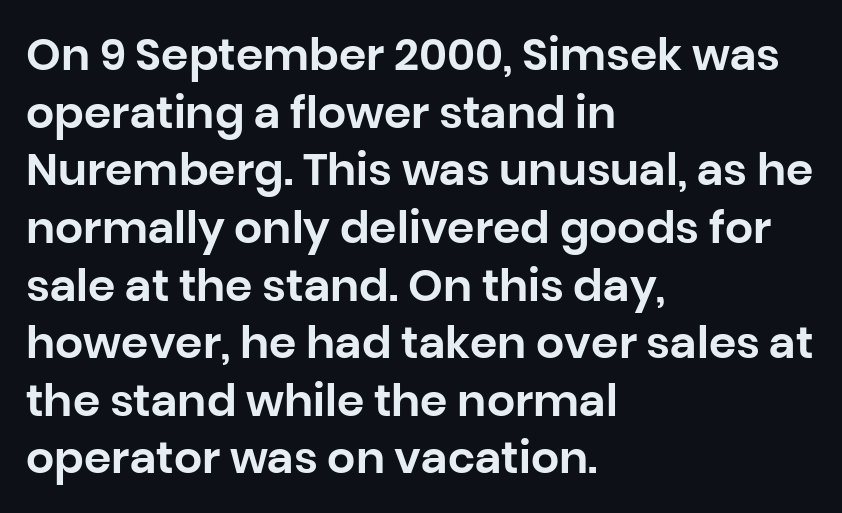
Italic? Not at all — the glyphs are vertical. The ragged edge is on the right, which tells us the setting is flush left. Just letters on the line, the space beneath them empty. Look at the tracking — it's just the regular setting, nothing added.
